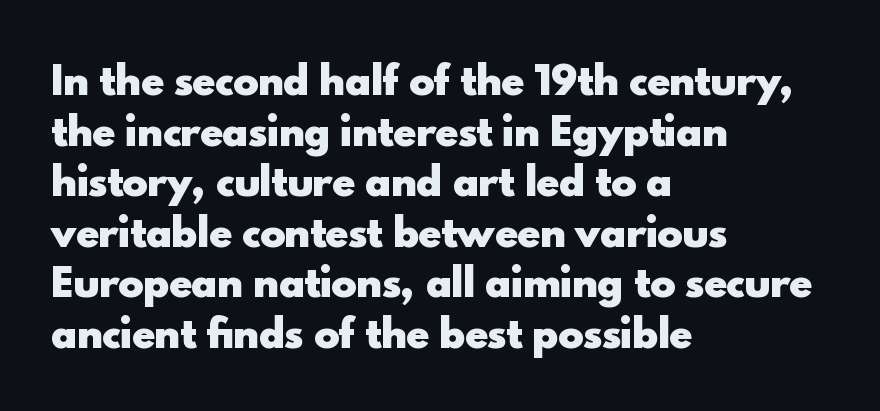
{"serif": "no", "italic": "no", "bold": "yes", "weight": "heavy", "width": "normal", "x_height": "small", "monospaced": "no", "underline": "no", "align": "left", "line_spacing": "normal", "line_spacing_ratio": 1.33, "letter_spacing": "normal", "letter_spacing_em": 0.0, "glyph_px": 38}
